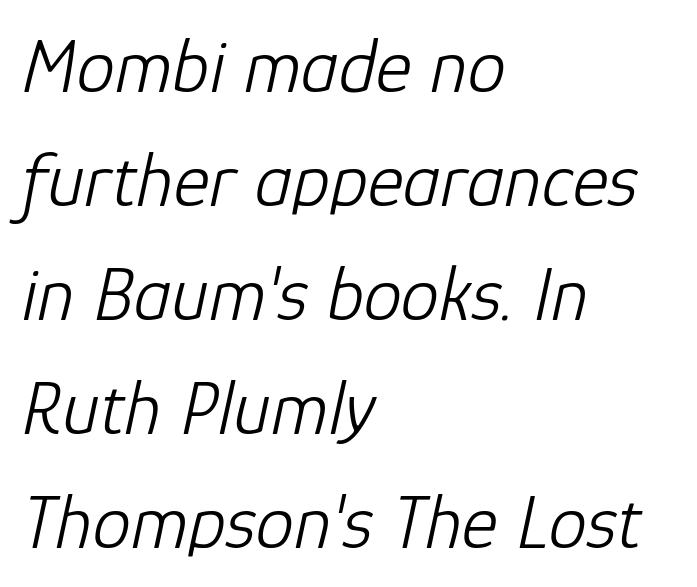
The image shows 77 px light type, italic (leaning right); set left-aligned, normal line spacing (1.48x), normal letter spacing, not underlined; low stroke contrast and a medium x-height.
